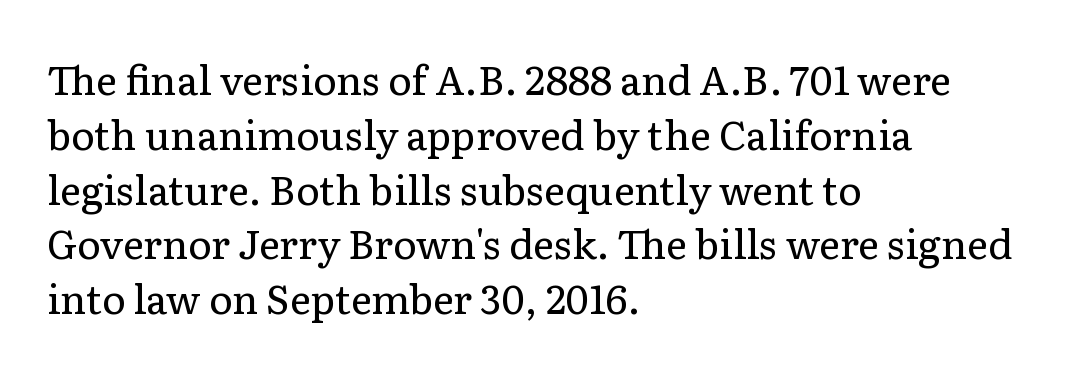
Q: Is the text bold? A: No.
Q: Is the text italic (slanted)? A: No, it is upright.
Q: Is the typeface a serif or a sans-serif typeface? A: Serif.
Q: Is the text underlined? A: No.
Q: How is the paragraph aligned? A: Left-aligned.
Q: Is the spacing between letters normal or unusually wide? A: Normal.
Q: Is the spacing between lines tight, normal or loose? A: Normal.
Q: Width (condensed, normal, or wide)? A: Normal.
Q: Stroke contrast? A: Low.
Q: x-height? A: Medium.
Q: Monospaced? A: No.
